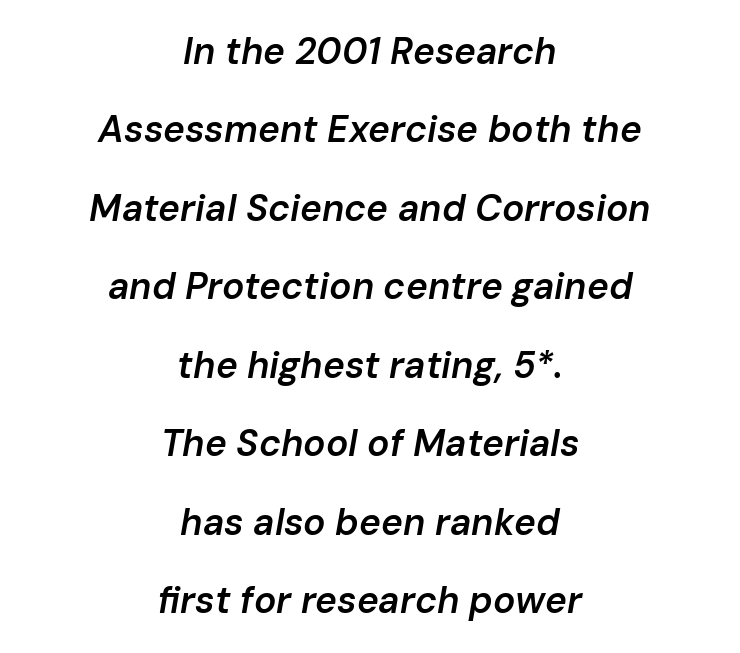
Q: Is the text bold? A: Semi-bold.
Q: Is the text italic (slanted)? A: Yes, it leans right by about 10 degrees.
Q: Is the text underlined? A: No.
Q: How is the paragraph aligned? A: Centered.
Q: Is the spacing between letters normal or unusually wide? A: Normal.
Q: Is the spacing between lines tight, normal or loose? A: Loose.
Q: Width (condensed, normal, or wide)? A: Normal.
Q: Stroke contrast? A: Low.
Q: x-height? A: Medium.
Q: Monospaced? A: No.
